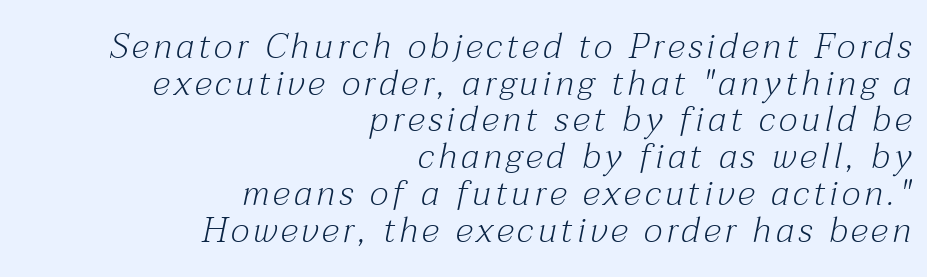
{"serif": "yes", "italic": "yes", "lean": "right", "slant_degrees": 12, "bold": "no", "weight": "light", "width": "normal", "stroke_contrast": "medium", "x_height": "medium", "monospaced": "no", "underline": "no", "align": "right", "line_spacing": "tight", "line_spacing_ratio": 1.05, "glyph_px": 35}
